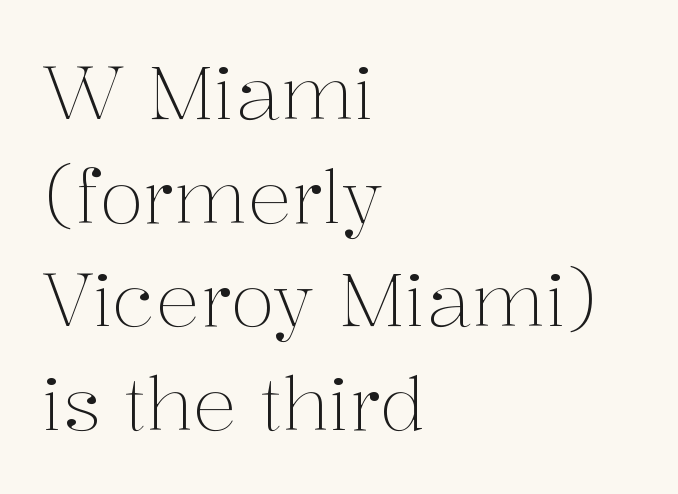
The image shows 73 px light serif type, upright; set left-aligned, normal line spacing (1.42x), normal letter spacing, not underlined; medium stroke contrast and a medium x-height.
